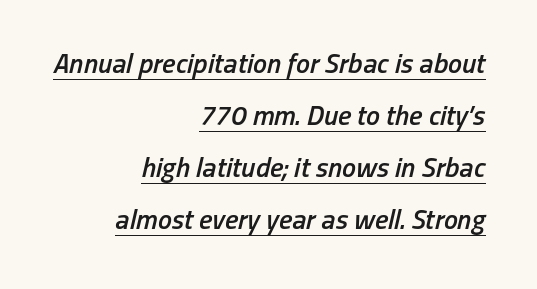
Proportional: the letters do not fall into vertical columns. The rendered words wear a rule along their underside. These lines are set flush right with a ragged left edge. Caption: semibold face, moderately heavy strokes.
